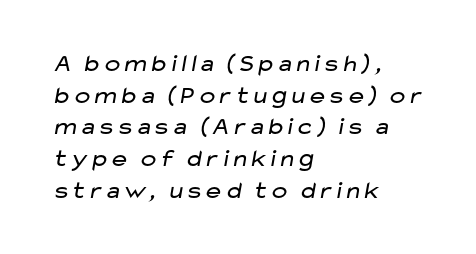
A quiet, ordinary-to-light weight characterises the typeface. Decoration check: the copy has no underline. What stands out about the letter spacing? Nothing — it is the standard amount. Every row of glyphs begins at an identical x-position on the left. Leading matches the norm, producing a regular column.
